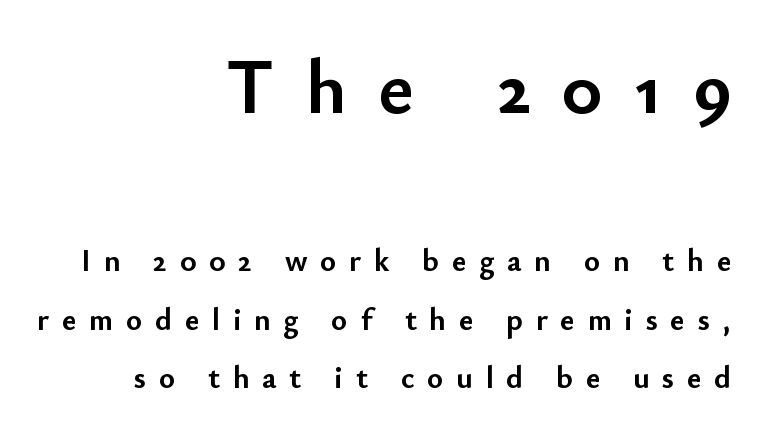
Q: Is the text bold? A: Yes.
Q: Is the text italic (slanted)? A: No, it is upright.
Q: Is the typeface a serif or a sans-serif typeface? A: Sans-serif.
Q: Is the text underlined? A: No.
Q: How is the paragraph aligned? A: Right-aligned.
Q: Is the spacing between letters normal or unusually wide? A: Unusually wide.
Q: Which block of text is set in a larger size, the first (top) or the second (bottom)? A: The first (top) one.
Q: Width (condensed, normal, or wide)? A: Normal.
Q: Stroke contrast? A: Low.
Q: x-height? A: Small.
Q: Monospaced? A: No.
